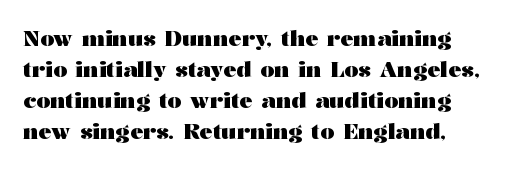
Ordinary non-slanted type is in use. The space between consecutive lines is moderate. The strokes are fattened all the way to bold. No extra tracking has been applied to these lines. Quick note: underline off. The typesetter chose a ragged-right arrangement here.
